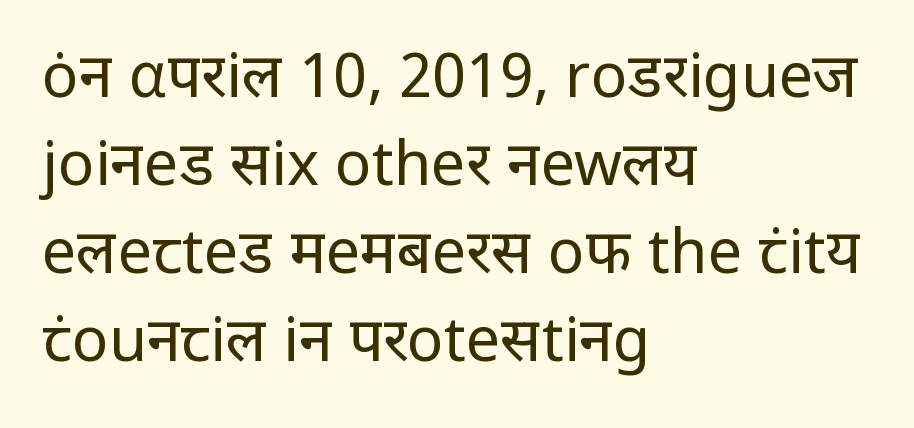
{"serif": "no", "italic": "no", "bold": "no", "weight": "regular", "width": "normal", "stroke_contrast": "low", "x_height": "medium", "monospaced": "no", "underline": "no", "align": "left", "line_spacing": "normal", "line_spacing_ratio": 1.44, "letter_spacing": "normal", "letter_spacing_em": 0.0, "glyph_px": 61}
